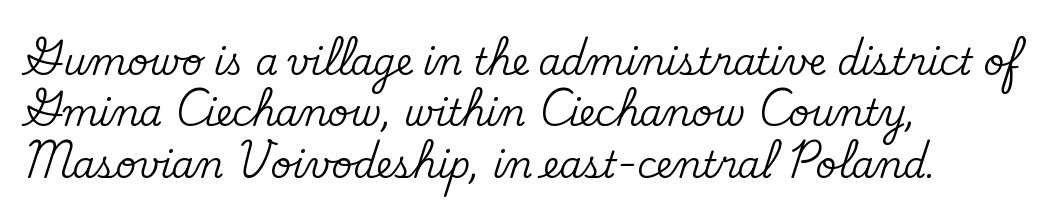
The image shows 36 px text type; set left-aligned, normal line spacing (1.43x), normal letter spacing, not underlined; medium stroke contrast and a small x-height.
